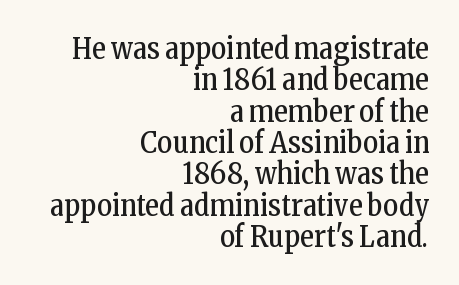
Each word holds together tightly as a unit, with standard inter-letter gaps. The passage shown is typed in a proportional face where columns would drift. The letters stand upright; this is a roman face. Heft: none added — not bold. This rendering features lettering with no underline.
